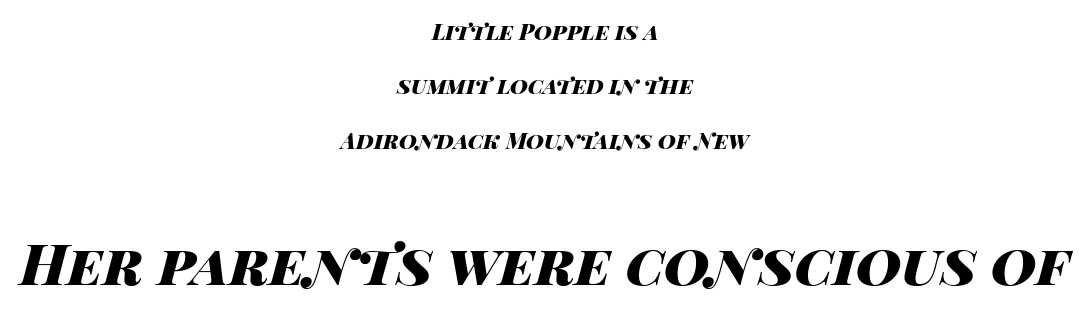
{"italic": "yes", "lean": "right", "slant_degrees": 14, "bold": "yes", "weight": "heavy", "width": "wide", "stroke_contrast": "high", "x_height": "large", "monospaced": "no", "underline": "no", "align": "center", "line_spacing": "loose", "line_spacing_ratio": 2.47, "letter_spacing": "normal", "letter_spacing_em": 0.0, "larger_block": "second", "size_ratio": 2.55, "glyph_px": 56}
